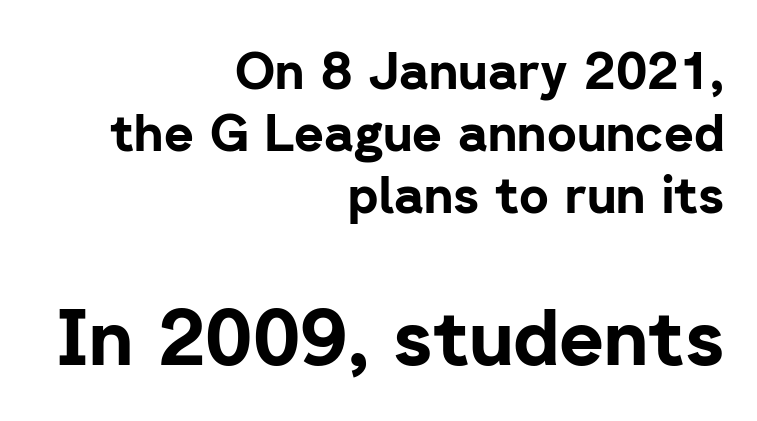
The image shows 77 px bold sans-serif type, upright; set right-aligned, line spacing 1.22x, normal letter spacing, not underlined; the second (bottom) block is 1.51x larger; low stroke contrast and a medium x-height.
